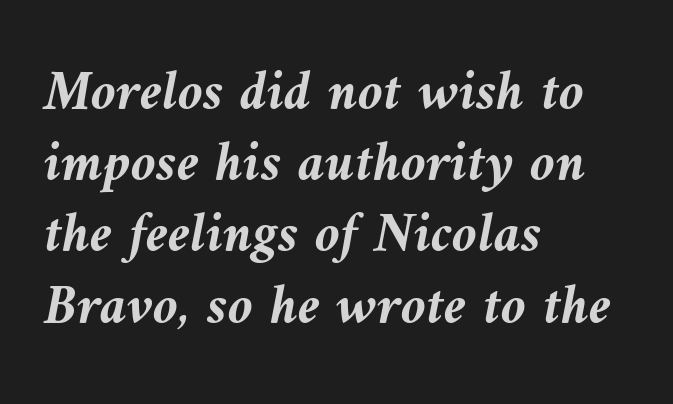
Between one letter and the next there's only the usual sliver of space. Typeset ragged right — the left edge is the straight one. Looking at the ascenders, they clearly lean. This sample has the flowing, uneven cadence of proportional lettering. Just letters on the line, the space beneath them empty.
